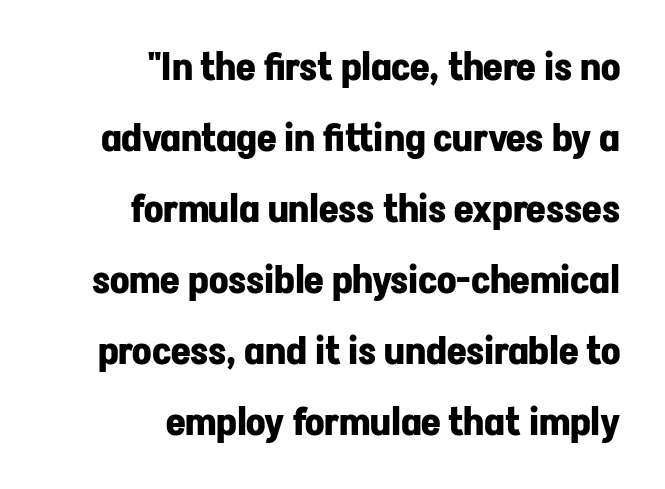
The typesetter chose a ragged-left arrangement here. The rendering shows plain stroke endings on the letterforms — a sans-serif design. Posture: upright roman. These lines are rendered in a variable-pitch font. A typesetter would call this zero additional tracking. The strokes are fattened all the way to bold.
